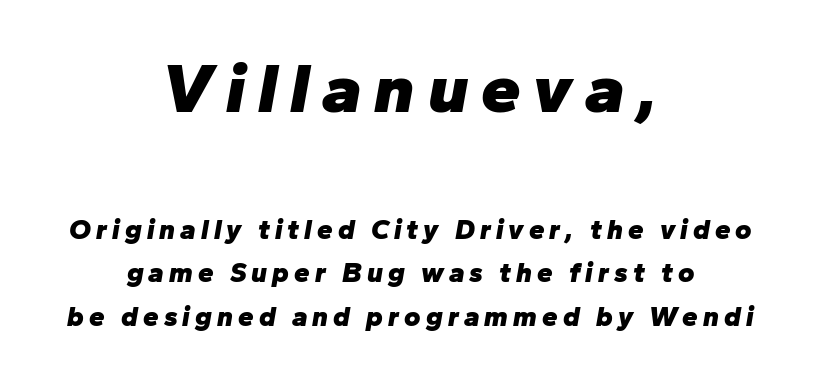
{"italic": "yes", "lean": "right", "slant_degrees": 10, "bold": "yes", "weight": "heavy", "width": "normal", "stroke_contrast": "low", "x_height": "medium", "monospaced": "no", "underline": "no", "align": "center", "line_spacing": "normal", "line_spacing_ratio": 1.56, "larger_block": "first", "size_ratio": 2.54, "glyph_px": 71}
